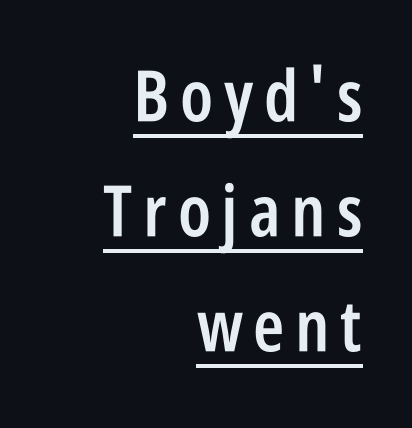
{"serif": "no", "italic": "no", "bold": "semi", "weight": "semibold", "width": "condensed", "stroke_contrast": "low", "x_height": "large", "monospaced": "no", "underline": "yes", "align": "right", "line_spacing": "normal", "line_spacing_ratio": 1.62, "glyph_px": 71}
